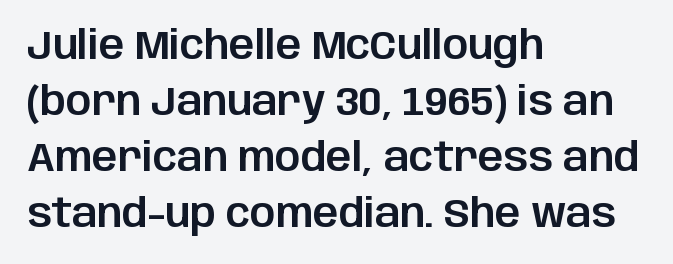
Q: Is the text italic (slanted)? A: No, it is upright.
Q: Is the typeface a serif or a sans-serif typeface? A: Sans-serif.
Q: Is the text underlined? A: No.
Q: How is the paragraph aligned? A: Left-aligned.
Q: Is the spacing between letters normal or unusually wide? A: Normal.
Q: Is the spacing between lines tight, normal or loose? A: Normal.
Q: Width (condensed, normal, or wide)? A: Normal.
Q: Stroke contrast? A: Low.
Q: x-height? A: Large.
Q: Monospaced? A: No.
